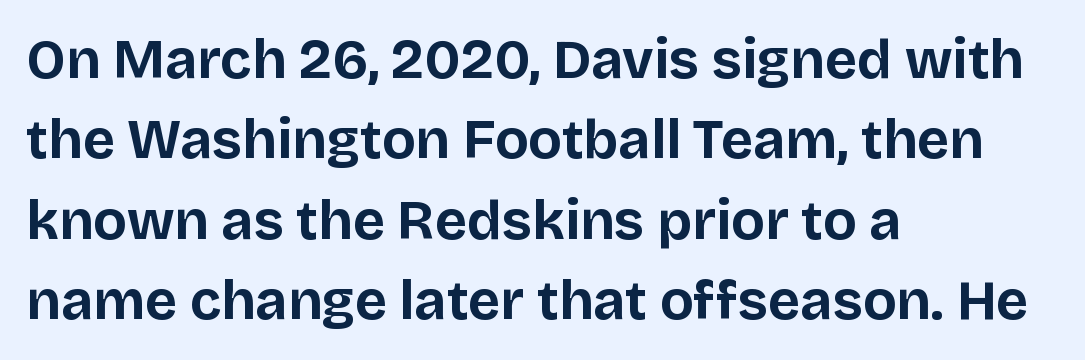
{"serif": "no", "italic": "no", "bold": "yes", "weight": "bold", "width": "normal", "stroke_contrast": "low", "x_height": "large", "monospaced": "no", "underline": "no", "align": "left", "line_spacing": "normal", "line_spacing_ratio": 1.46, "letter_spacing": "normal", "letter_spacing_em": 0.0, "glyph_px": 55}
